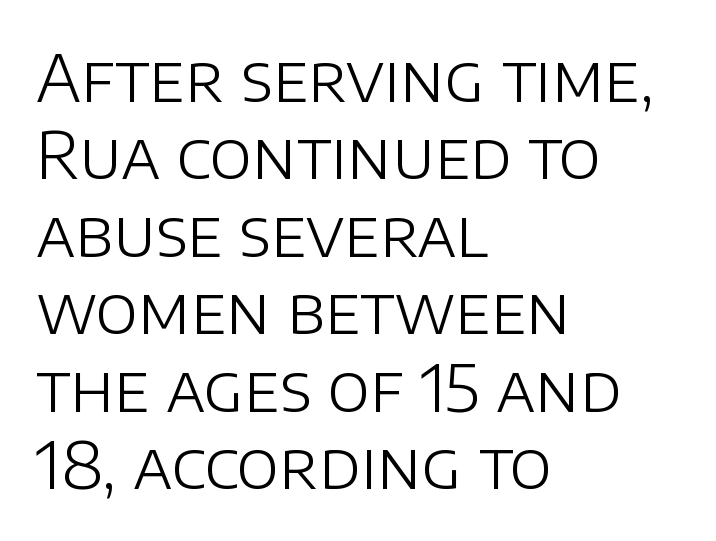
{"serif": "no", "italic": "no", "bold": "no", "weight": "light", "width": "normal", "stroke_contrast": "low", "x_height": "large", "monospaced": "no", "underline": "no", "align": "left", "line_spacing_ratio": 1.21, "letter_spacing": "normal", "letter_spacing_em": 0.0, "glyph_px": 64}
